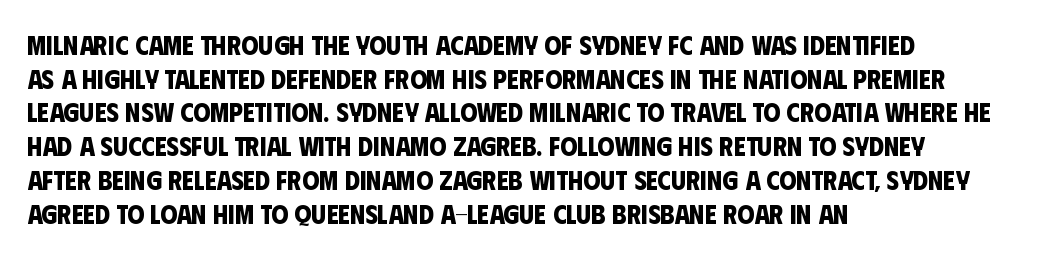
{"bold": "yes", "underline": "no", "align": "left", "line_spacing": "normal", "line_spacing_ratio": 1.25, "letter_spacing": "normal", "letter_spacing_em": 0.0, "glyph_px": 27}
